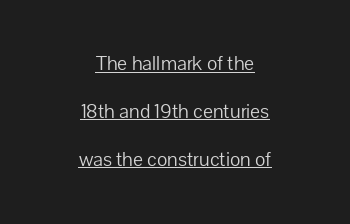
{"italic": "no", "bold": "no", "underline": "yes", "align": "center", "line_spacing": "loose", "line_spacing_ratio": 2.28, "letter_spacing": "normal", "letter_spacing_em": 0.0, "glyph_px": 21}
